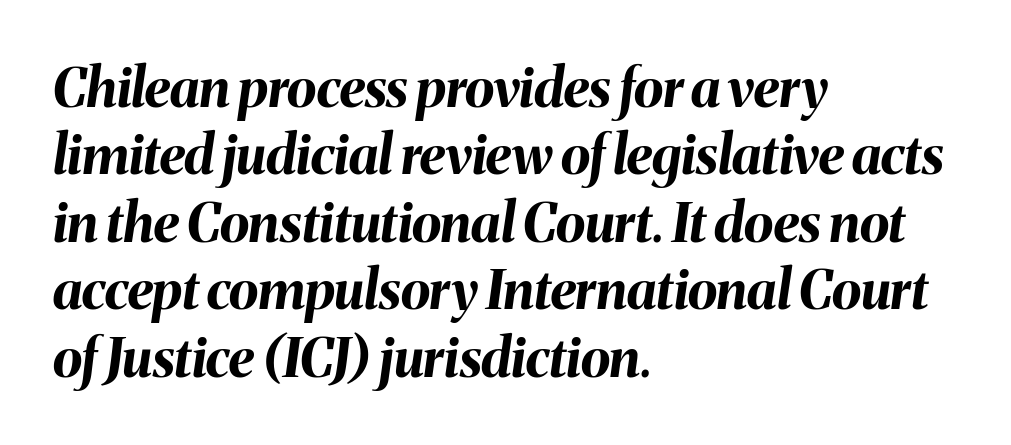
The image shows 54 px bold type, italic (leaning right); set left-aligned, normal line spacing (1.25x), normal letter spacing, not underlined; medium stroke contrast and a medium x-height.
